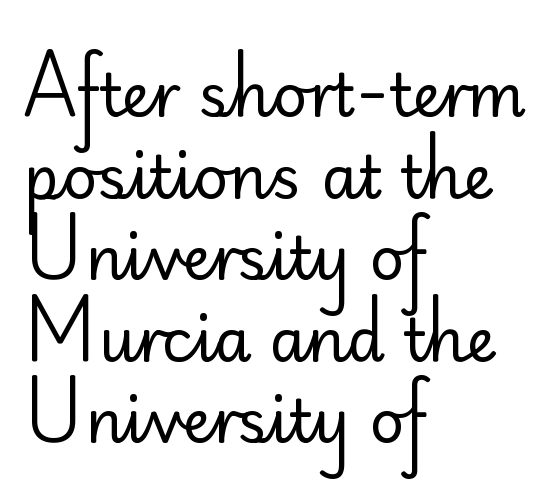
Do the characters align in a grid? No, the font is proportional. Ordinary non-slanted type is in use. The characters are drawn with everyday or finer stroke widths. The space beneath each line is pristine and unruled. Successive baselines arrive at the customary interval.
